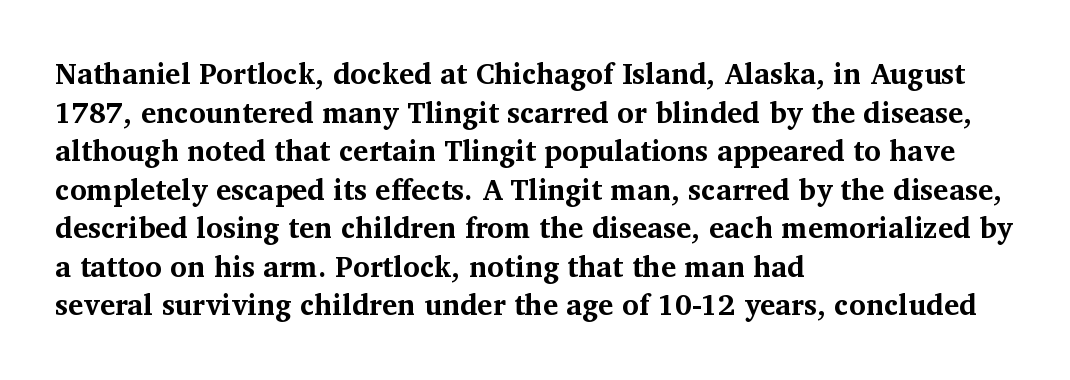
If you drew a line through each stem, it would be perfectly vertical. Here the designer chose a conventional face with non-uniform glyph widths. Between one letter and the next there's only the usual sliver of space. The glyphs in this specimen are seriffed. The block of text has a typical density, with ordinary space between rows.
